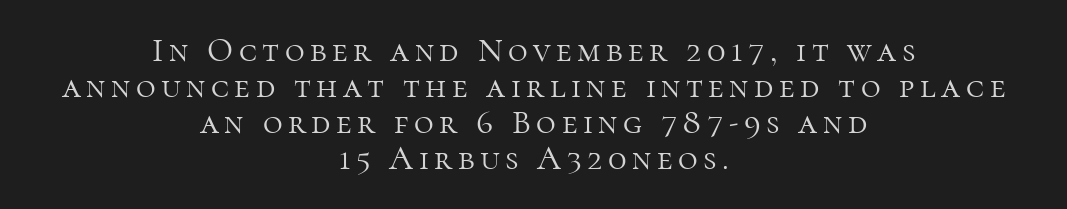
Every stem runs plumb, perpendicular to the baseline. Teacher's note: observe the equal gaps on both sides — that is centered alignment. The words here are not underlined. The cut favours lightness, reaching ordinary text weight at its darkest. Baseline-to-baseline distance is barely more than the letter height. Classification — serif.
